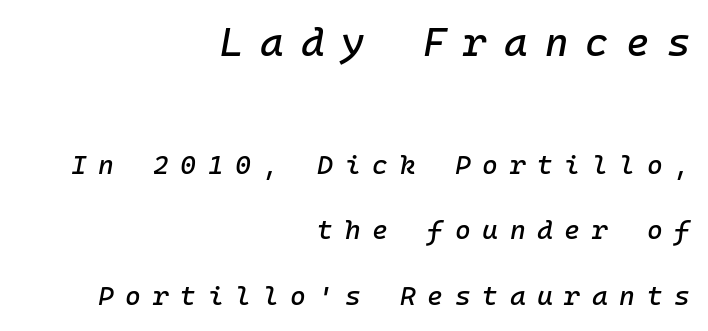
The image shows 40 px text type, italic (leaning right), monospaced; set right-aligned, loose line spacing (2.44x), unusually wide letter spacing (+0.43 em), not underlined; the first (top) block is 1.48x larger; low stroke contrast and a medium x-height.
